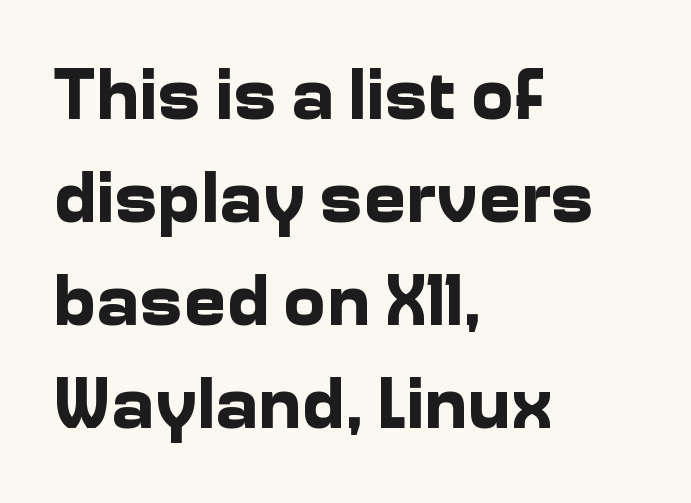
{"serif": "no", "italic": "no", "bold": "yes", "weight": "bold", "width": "normal", "stroke_contrast": "low", "x_height": "medium", "monospaced": "no", "underline": "no", "align": "left", "line_spacing": "normal", "line_spacing_ratio": 1.43, "letter_spacing": "normal", "letter_spacing_em": 0.0, "glyph_px": 72}
